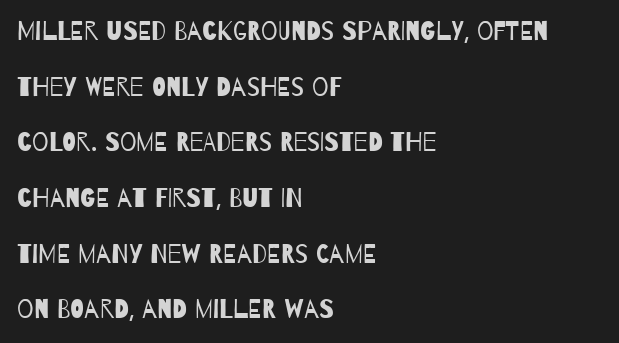
{"bold": "no", "underline": "no", "align": "left", "line_spacing": "loose", "line_spacing_ratio": 2.14, "letter_spacing": "normal", "letter_spacing_em": 0.0, "glyph_px": 26}
